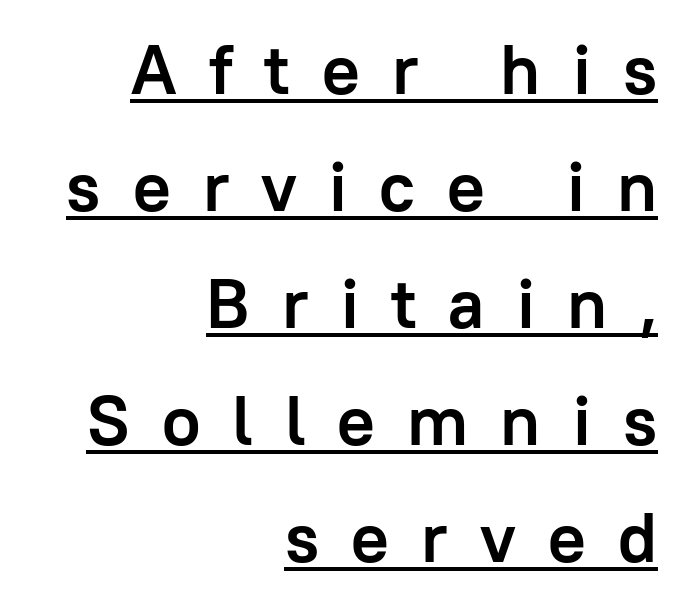
Q: Is the text bold? A: Yes.
Q: Is the text italic (slanted)? A: No, it is upright.
Q: Is the typeface a serif or a sans-serif typeface? A: Sans-serif.
Q: Is the text underlined? A: Yes.
Q: How is the paragraph aligned? A: Right-aligned.
Q: Is the spacing between letters normal or unusually wide? A: Unusually wide.
Q: Is the spacing between lines tight, normal or loose? A: Normal.
Q: Width (condensed, normal, or wide)? A: Normal.
Q: Stroke contrast? A: Low.
Q: x-height? A: Medium.
Q: Monospaced? A: No.
